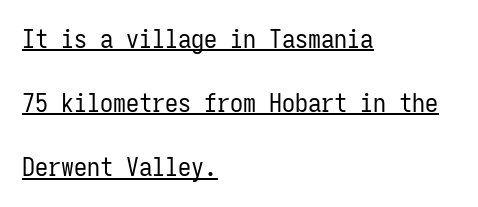
Q: Is the text bold? A: No.
Q: Is the text italic (slanted)? A: No, it is upright.
Q: Is the text underlined? A: Yes.
Q: How is the paragraph aligned? A: Left-aligned.
Q: Is the spacing between letters normal or unusually wide? A: Normal.
Q: Is the spacing between lines tight, normal or loose? A: Loose.
